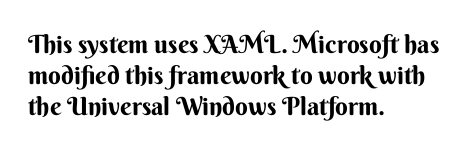
{"italic": "no", "bold": "yes", "underline": "no", "align": "left", "line_spacing_ratio": 1.24, "letter_spacing": "normal", "letter_spacing_em": 0.0, "glyph_px": 25}
